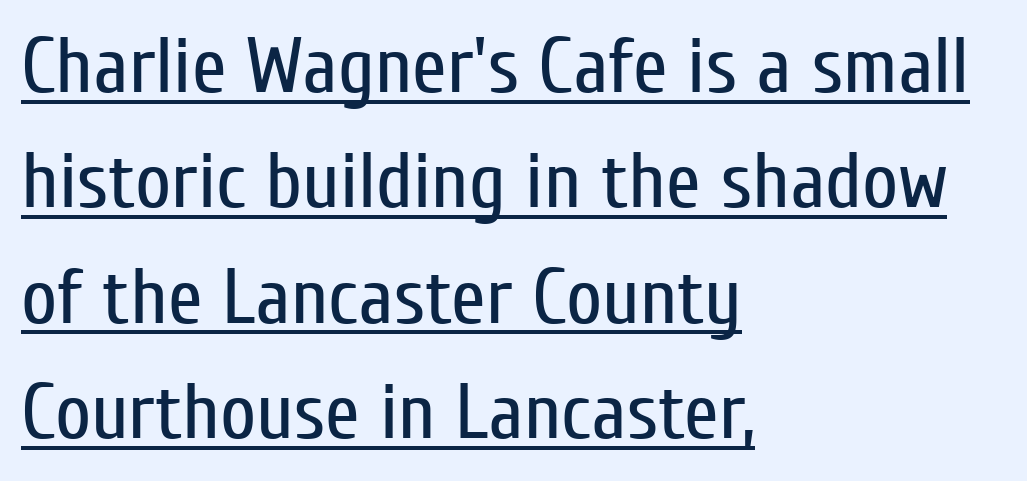
Q: Is the text bold? A: No.
Q: Is the text italic (slanted)? A: No, it is upright.
Q: Is the typeface a serif or a sans-serif typeface? A: Sans-serif.
Q: Is the text underlined? A: Yes.
Q: How is the paragraph aligned? A: Left-aligned.
Q: Is the spacing between letters normal or unusually wide? A: Normal.
Q: Is the spacing between lines tight, normal or loose? A: Normal.
Q: Width (condensed, normal, or wide)? A: Condensed.
Q: Stroke contrast? A: Low.
Q: x-height? A: Medium.
Q: Monospaced? A: No.
